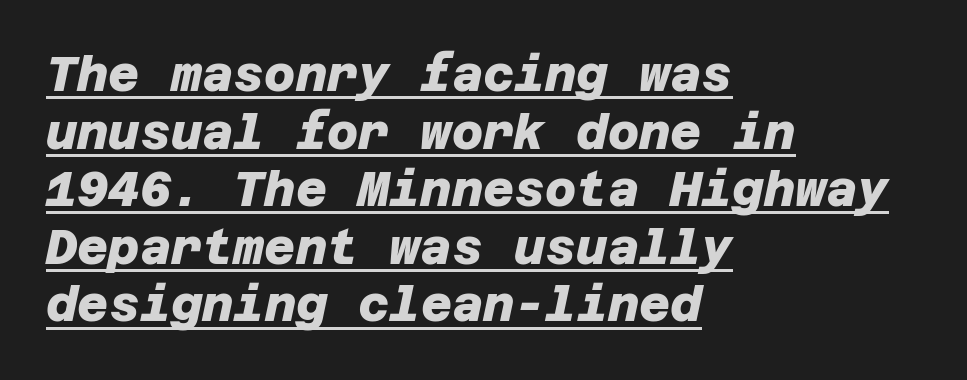
Q: Is the text bold? A: Yes.
Q: Is the typeface a serif or a sans-serif typeface? A: Sans-serif.
Q: Is the text underlined? A: Yes.
Q: How is the paragraph aligned? A: Left-aligned.
Q: Is the spacing between letters normal or unusually wide? A: Normal.
Q: Width (condensed, normal, or wide)? A: Normal.
Q: Stroke contrast? A: Low.
Q: x-height? A: Large.
